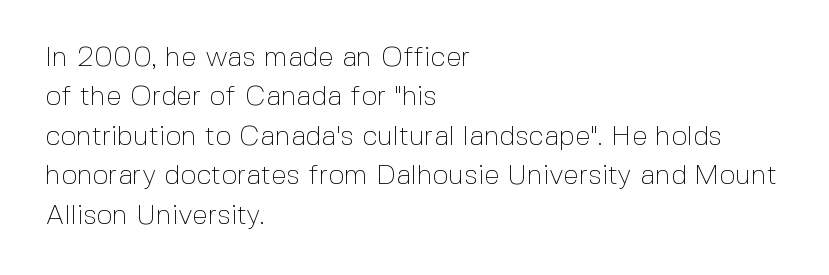
{"serif": "no", "italic": "no", "bold": "no", "weight": "thin", "width": "normal", "x_height": "medium", "monospaced": "no", "underline": "no", "align": "left", "line_spacing": "normal", "line_spacing_ratio": 1.41, "letter_spacing": "normal", "letter_spacing_em": 0.0, "glyph_px": 28}
